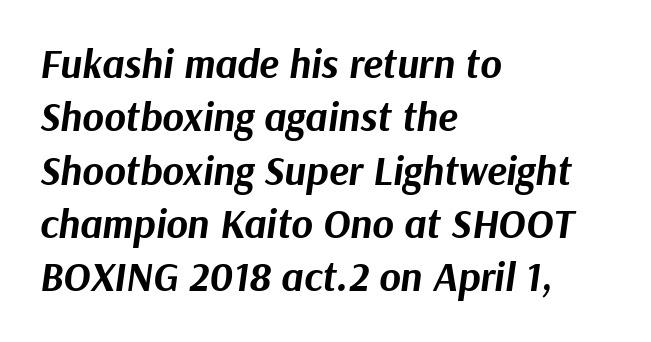
The gaps between neighbouring characters are ordinary and unremarkable. Its strokes are broad and dark, the hallmark of bold type. One glance says typical: line gaps are just what's usual. Here the designer chose a conventional face with non-uniform glyph widths. A classic flush-left, rag-right setting is used for this passage.
